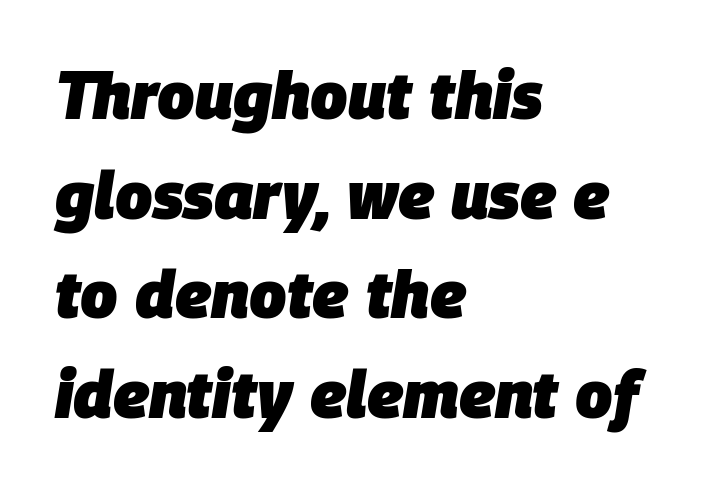
The image shows 66 px heavy type, italic (leaning right); set left-aligned, normal line spacing (1.51x), normal letter spacing, not underlined; low stroke contrast and a large x-height.
